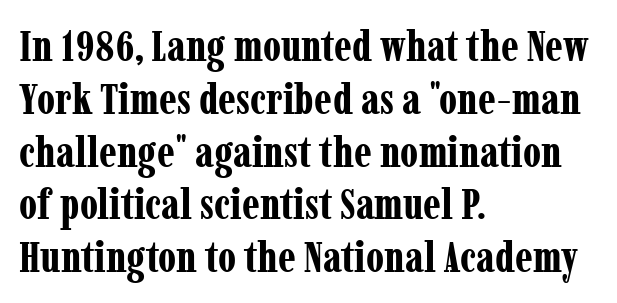
Proportional: the letters do not fall into vertical columns. The type family on display is of the serif kind. The axis of the letterforms is exactly vertical. The characters look thick and weighty, a clear bold.
